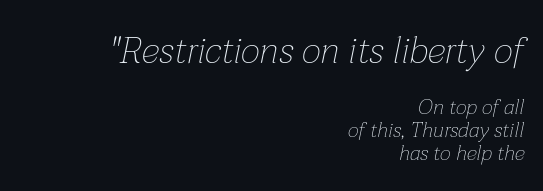
Q: Is the text bold? A: No.
Q: Is the text italic (slanted)? A: Yes, it leans right by about 12 degrees.
Q: Is the text underlined? A: No.
Q: How is the paragraph aligned? A: Right-aligned.
Q: Is the spacing between letters normal or unusually wide? A: Normal.
Q: Is the spacing between lines tight, normal or loose? A: Tight.
Q: Which block of text is set in a larger size, the first (top) or the second (bottom)? A: The first (top) one.
Q: Width (condensed, normal, or wide)? A: Normal.
Q: Stroke contrast? A: Low.
Q: x-height? A: Medium.
Q: Monospaced? A: No.
